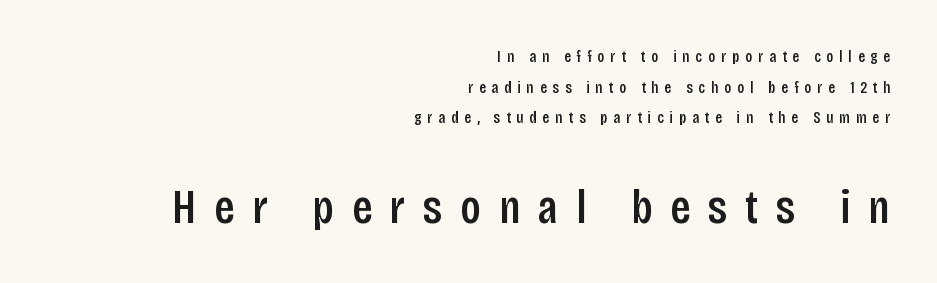
{"serif": "no", "italic": "no", "bold": "semi", "weight": "semibold", "width": "condensed", "stroke_contrast": "low", "x_height": "large", "monospaced": "no", "underline": "no", "align": "right", "line_spacing": "loose", "line_spacing_ratio": 1.92, "letter_spacing": "wide", "letter_spacing_em": 0.37, "larger_block": "second", "size_ratio": 3.0, "glyph_px": 48}
